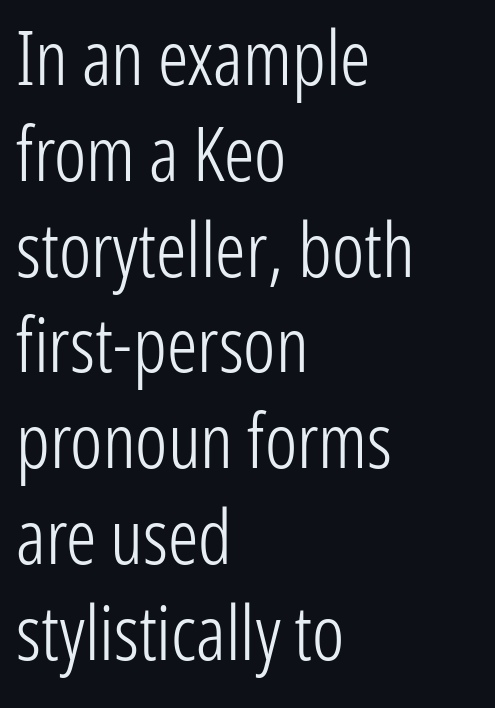
Each line starts at the same left margin while the right side varies. If you drew a line through each stem, it would be perfectly vertical. Letterform terminals end flat and unadorned throughout the passage. Descenders are the only things crossing below the line.
